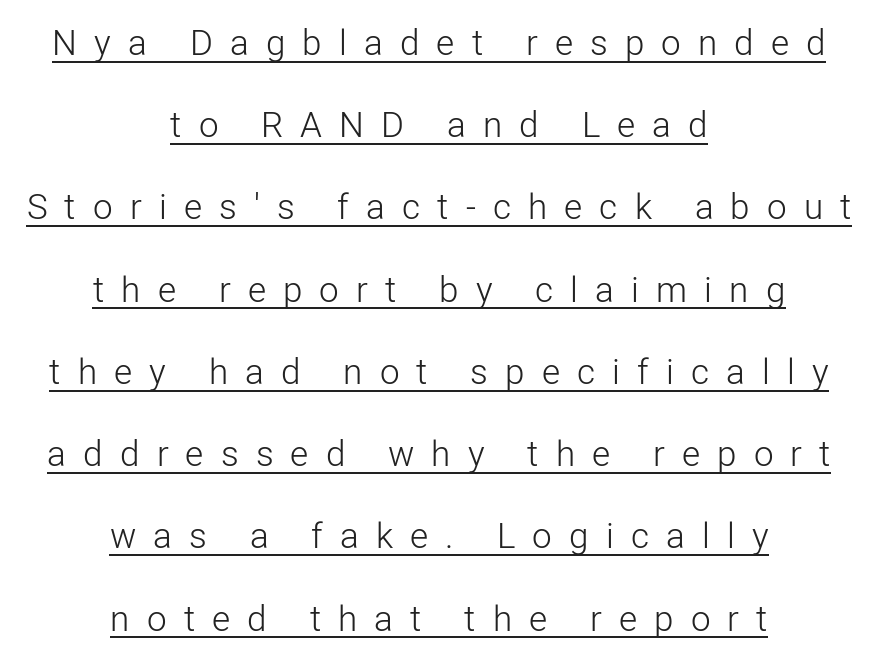
A typesetter would mark this as roman, not italic. Spacing verdict: proportional, widths tailored to each character. This sample uses a sans-serif face. Students, observe the line beneath the letters — that is underlining. Compared with typical paragraphs, the rows here are farther apart. Each stroke keeps to a modest, everyday thickness or less.
